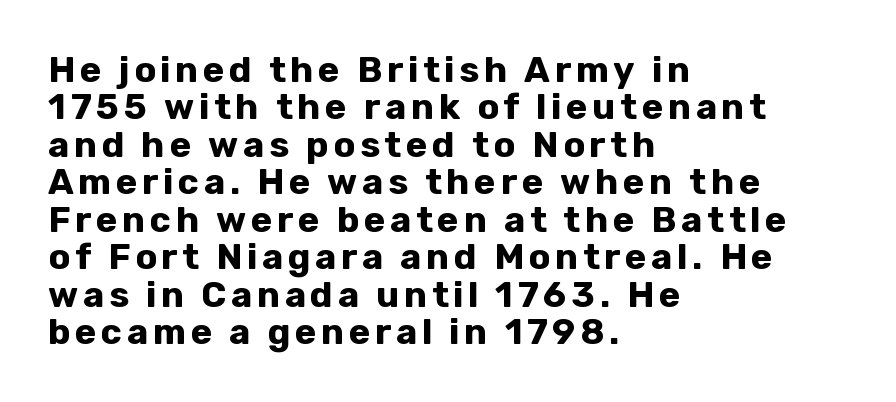
The image shows 36 px bold sans-serif type, upright; set left-aligned, tight line spacing (1.04x), not underlined; low stroke contrast and a medium x-height.
